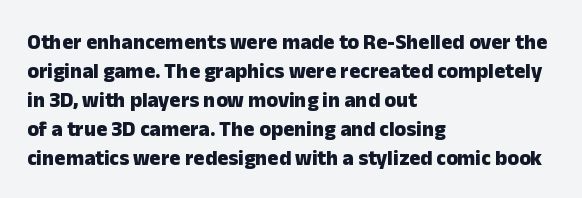
The lines are quadded left. These lines keep a tight, regular rhythm from letter to letter. The gap between lines stays unmarked. It's the straight-up-and-down kind of type. The rendering uses a moderate line-height, typical for paragraphs. Pretty heavy lettering here — definitely bold.
